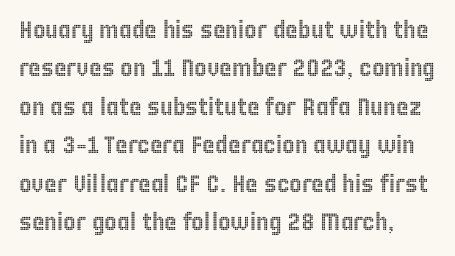
The image shows 24 px text type, upright; set left-aligned, normal line spacing (1.6x), normal letter spacing, not underlined.
